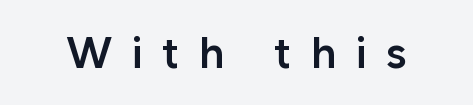
The image shows 44 px semibold sans-serif type, upright; set unusually wide letter spacing (+0.44 em), not underlined; low stroke contrast and a medium x-height.
